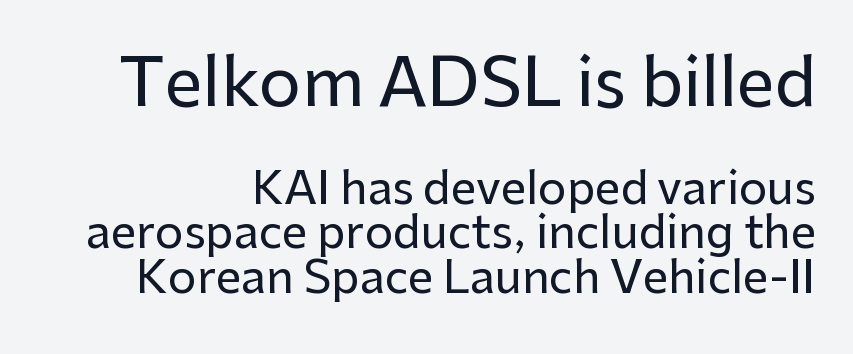
{"serif": "no", "italic": "no", "width": "normal", "stroke_contrast": "low", "x_height": "medium", "monospaced": "no", "underline": "no", "align": "right", "line_spacing": "tight", "line_spacing_ratio": 0.99, "letter_spacing": "normal", "letter_spacing_em": 0.0, "larger_block": "first", "size_ratio": 1.49, "glyph_px": 67}
